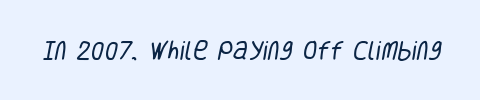
Students, note that the glyphs here touch the page at normal intervals. The typesetting does not lean heavy: it is not bold. Descender tails drop into unmarked territory.
